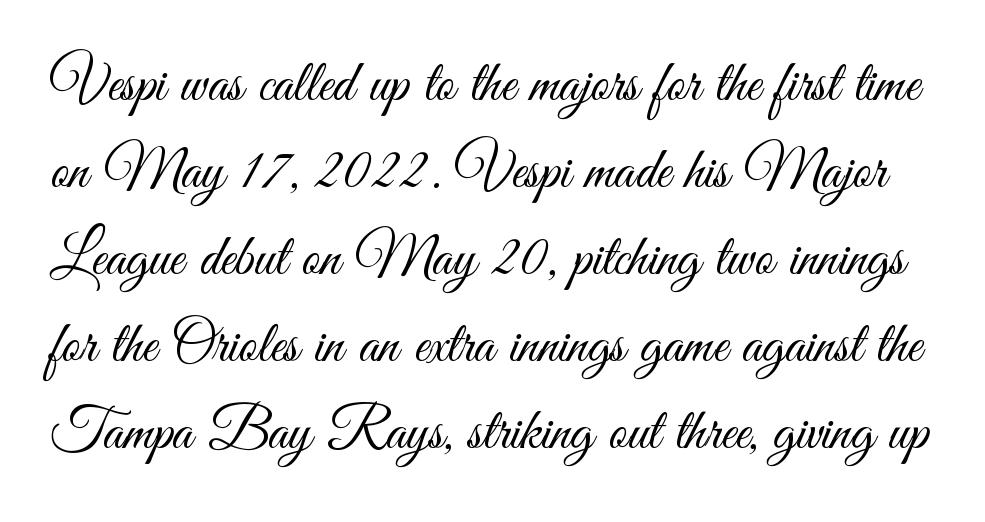
{"serif": "no", "bold": "no", "weight": "light", "width": "condensed", "stroke_contrast": "medium", "x_height": "small", "monospaced": "no", "underline": "no", "line_spacing": "normal", "line_spacing_ratio": 1.5, "letter_spacing": "normal", "letter_spacing_em": 0.0, "glyph_px": 58}
